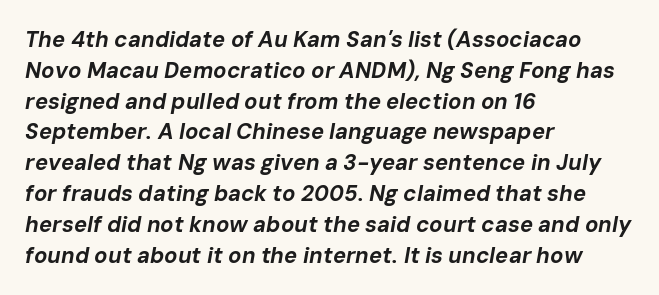
The image shows 22 px bold type, italic (leaning right); set left-aligned, normal line spacing (1.4x), normal letter spacing, not underlined.
